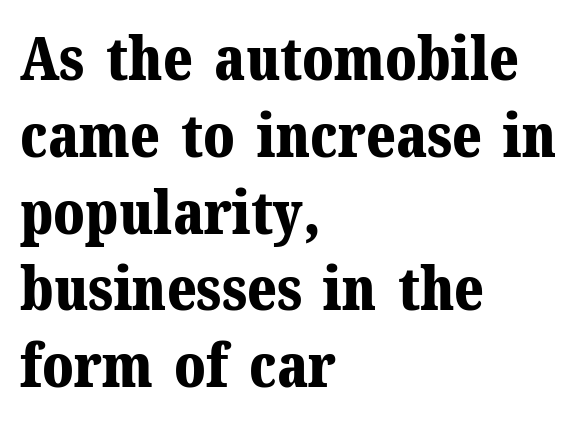
Q: Is the text bold? A: Yes.
Q: Is the text italic (slanted)? A: No, it is upright.
Q: Is the typeface a serif or a sans-serif typeface? A: Serif.
Q: Is the text underlined? A: No.
Q: How is the paragraph aligned? A: Left-aligned.
Q: Is the spacing between letters normal or unusually wide? A: Normal.
Q: Is the spacing between lines tight, normal or loose? A: Normal.
Q: Width (condensed, normal, or wide)? A: Normal.
Q: Stroke contrast? A: Medium.
Q: x-height? A: Medium.
Q: Monospaced? A: No.
